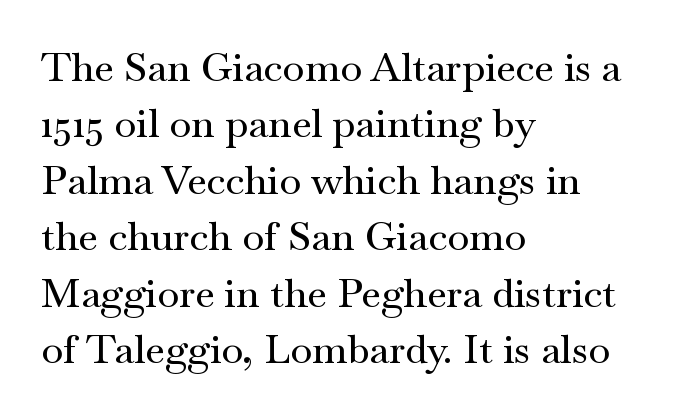
{"serif": "yes", "italic": "no", "width": "wide", "stroke_contrast": "medium", "x_height": "small", "monospaced": "no", "underline": "no", "align": "left", "line_spacing": "normal", "line_spacing_ratio": 1.41, "letter_spacing": "normal", "letter_spacing_em": 0.0, "glyph_px": 40}
